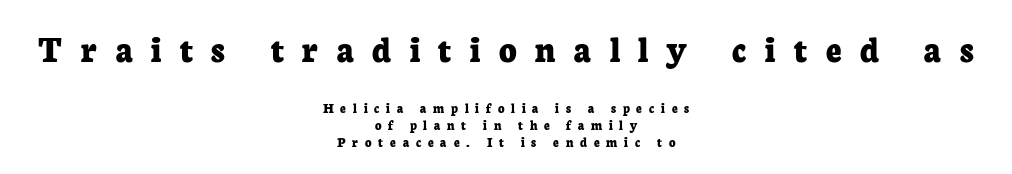
Q: Is the text bold? A: Yes.
Q: Is the text italic (slanted)? A: No, it is upright.
Q: Is the typeface a serif or a sans-serif typeface? A: Serif.
Q: Is the text underlined? A: No.
Q: How is the paragraph aligned? A: Centered.
Q: Is the spacing between letters normal or unusually wide? A: Unusually wide.
Q: Which block of text is set in a larger size, the first (top) or the second (bottom)? A: The first (top) one.
Q: Width (condensed, normal, or wide)? A: Normal.
Q: Stroke contrast? A: Low.
Q: x-height? A: Medium.
Q: Monospaced? A: No.
